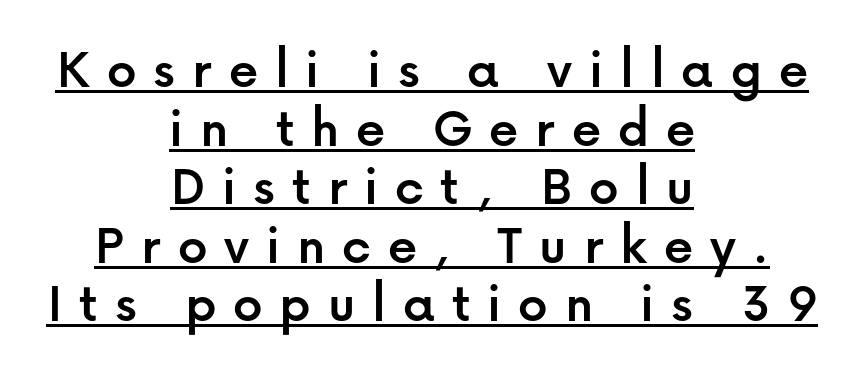
Q: Is the text italic (slanted)? A: No, it is upright.
Q: Is the typeface a serif or a sans-serif typeface? A: Sans-serif.
Q: Is the text underlined? A: Yes.
Q: How is the paragraph aligned? A: Centered.
Q: Is the spacing between letters normal or unusually wide? A: Unusually wide.
Q: Is the spacing between lines tight, normal or loose? A: Tight.
Q: Width (condensed, normal, or wide)? A: Normal.
Q: Stroke contrast? A: Low.
Q: x-height? A: Medium.
Q: Monospaced? A: No.
